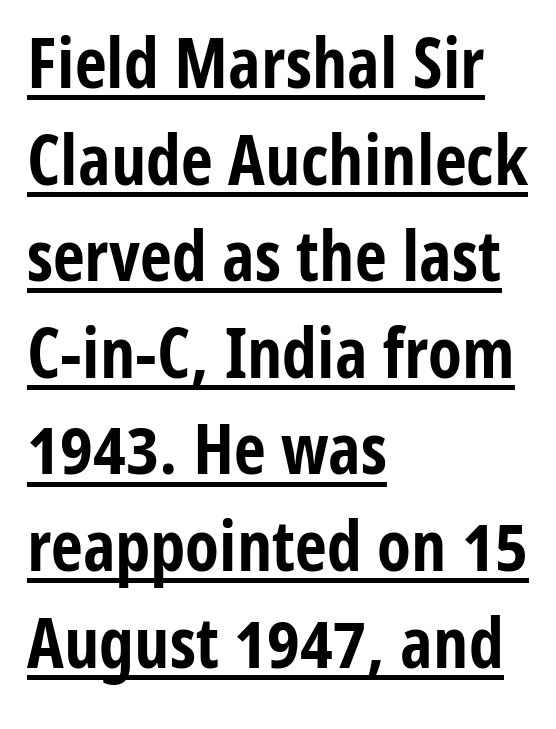
The image shows 70 px bold, condensed sans-serif type, upright; set left-aligned, normal line spacing (1.38x), normal letter spacing, underlined; low stroke contrast and a medium x-height.
